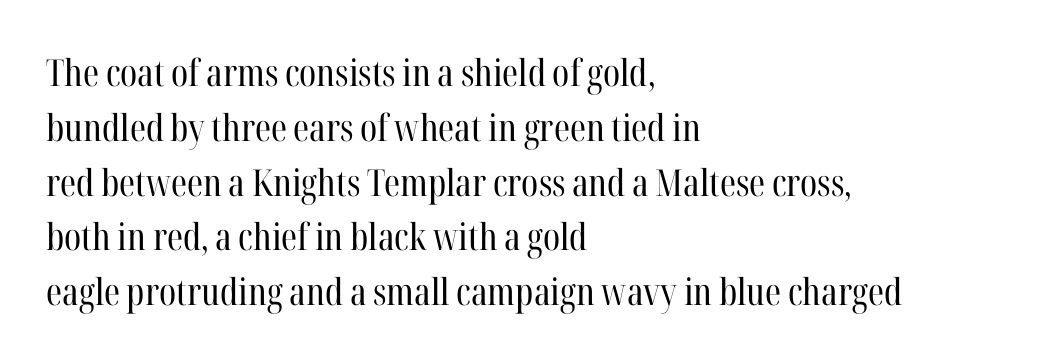
Q: Is the text bold? A: No.
Q: Is the text italic (slanted)? A: No, it is upright.
Q: Is the typeface a serif or a sans-serif typeface? A: Serif.
Q: Is the text underlined? A: No.
Q: How is the paragraph aligned? A: Left-aligned.
Q: Is the spacing between letters normal or unusually wide? A: Normal.
Q: Is the spacing between lines tight, normal or loose? A: Normal.
Q: Width (condensed, normal, or wide)? A: Condensed.
Q: Stroke contrast? A: High.
Q: x-height? A: Medium.
Q: Monospaced? A: No.
